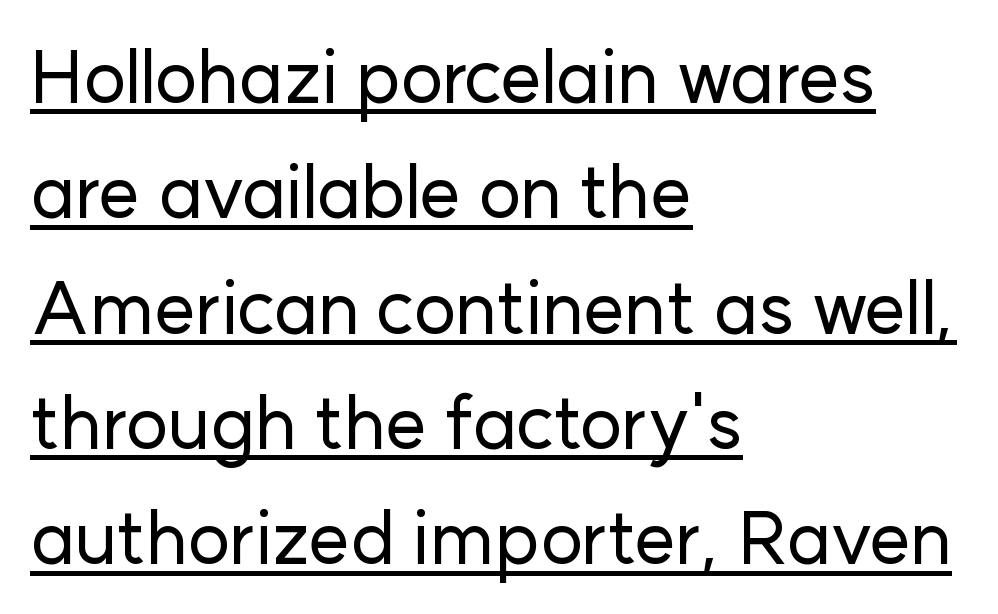
{"serif": "no", "italic": "no", "width": "normal", "stroke_contrast": "low", "x_height": "medium", "monospaced": "no", "underline": "yes", "align": "left", "line_spacing": "normal", "line_spacing_ratio": 1.58, "letter_spacing": "normal", "letter_spacing_em": 0.0, "glyph_px": 73}
